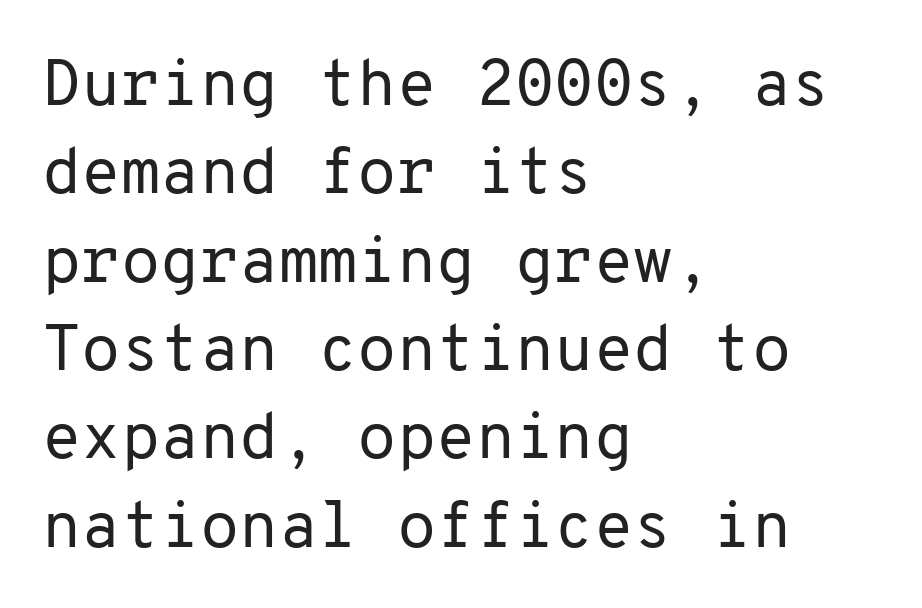
A quiet, ordinary-to-light weight characterises the typeface. Ordinary non-slanted type is in use. Short note: letters normally spaced. Vertically, the passage feels balanced, rows spaced as you'd expect. If you drew a ruler down the left edge, every line would touch it. This rendering employs a face without finishing strokes, i.e., a sans-serif.
